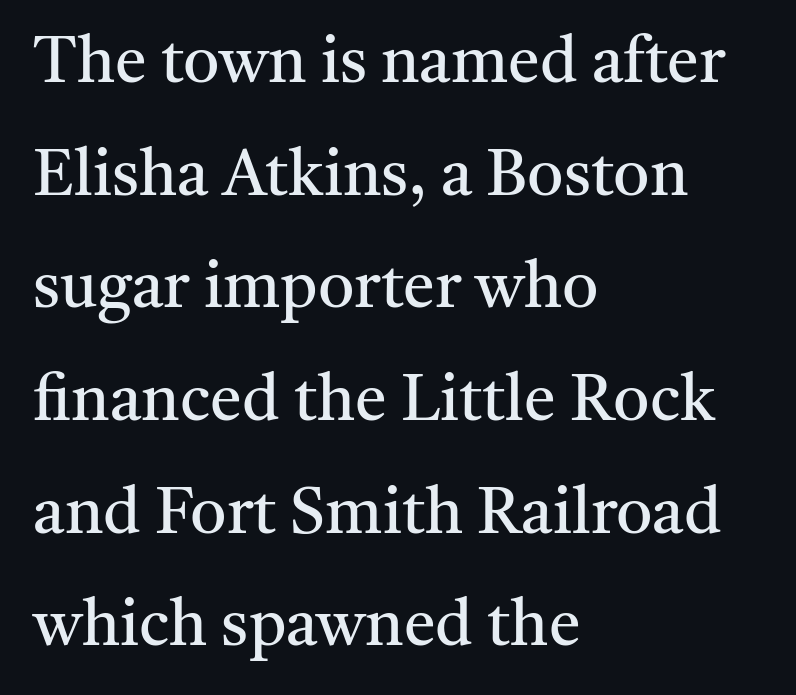
Q: Is the text bold? A: No.
Q: Is the text italic (slanted)? A: No, it is upright.
Q: Is the typeface a serif or a sans-serif typeface? A: Serif.
Q: Is the text underlined? A: No.
Q: How is the paragraph aligned? A: Left-aligned.
Q: Is the spacing between letters normal or unusually wide? A: Normal.
Q: Width (condensed, normal, or wide)? A: Normal.
Q: Stroke contrast? A: Medium.
Q: x-height? A: Medium.
Q: Monospaced? A: No.
